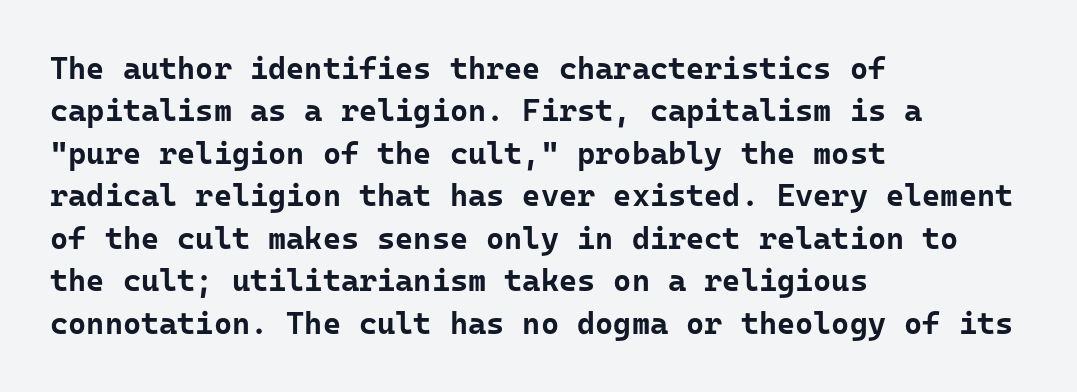
The image shows 31 px bold sans-serif type, upright; set left-aligned, normal line spacing (1.37x), normal letter spacing, not underlined; low stroke contrast and a medium x-height.
